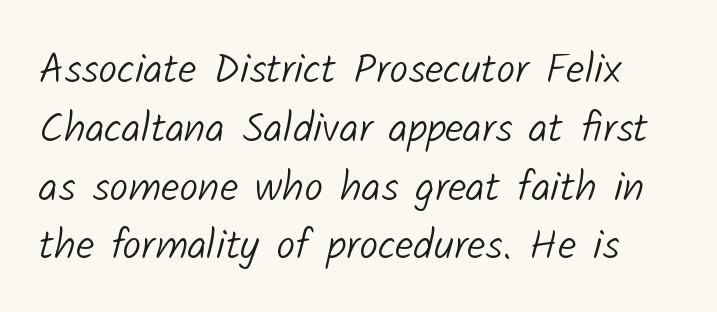
The image shows 42 px light sans-serif type; set normal line spacing (1.4x), normal letter spacing, not underlined; low stroke contrast and a medium x-height.
